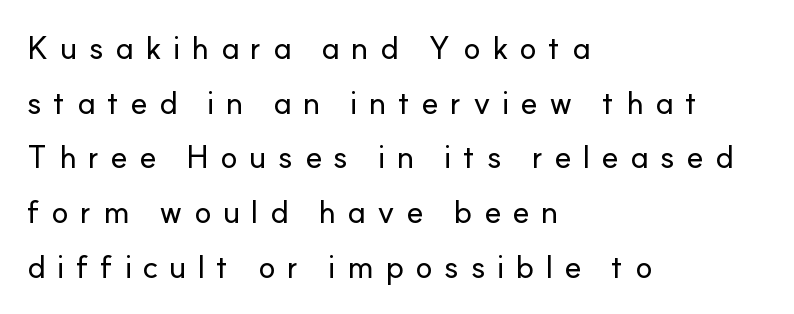
The lines are quadded left. This is sans-serif lettering, the kind often seen on screens and signage. Style check: upright. The strip under each line holds only bare page.
